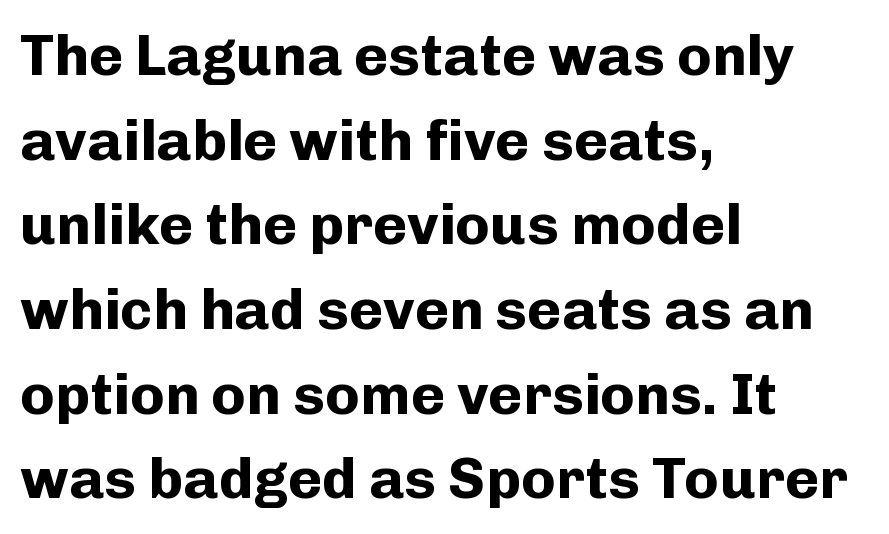
{"serif": "no", "italic": "no", "bold": "yes", "weight": "bold", "width": "normal", "stroke_contrast": "low", "x_height": "medium", "monospaced": "no", "underline": "no", "align": "left", "line_spacing": "normal", "line_spacing_ratio": 1.46, "letter_spacing": "normal", "letter_spacing_em": 0.0, "glyph_px": 58}
